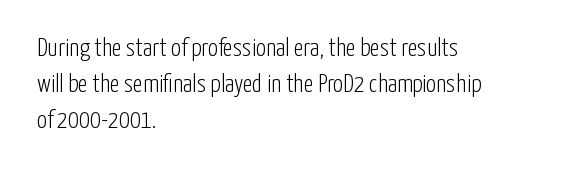
The image shows 25 px text type, upright; set left-aligned, normal line spacing (1.45x), normal letter spacing, not underlined.
